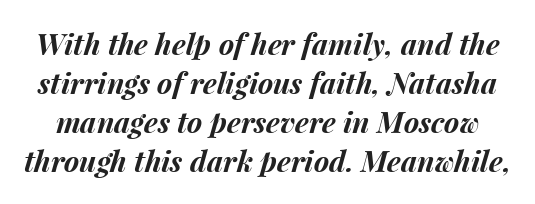
{"italic": "yes", "lean": "right", "slant_degrees": 15, "bold": "yes", "weight": "bold", "width": "normal", "stroke_contrast": "medium", "x_height": "medium", "monospaced": "no", "underline": "no", "line_spacing": "normal", "line_spacing_ratio": 1.35, "letter_spacing": "normal", "letter_spacing_em": 0.0, "glyph_px": 29}
